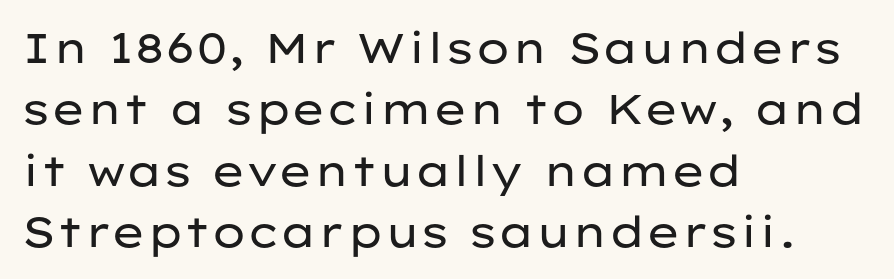
{"serif": "no", "italic": "no", "bold": "no", "weight": "regular", "width": "wide", "stroke_contrast": "low", "x_height": "medium", "monospaced": "no", "underline": "no", "align": "left", "line_spacing": "normal", "line_spacing_ratio": 1.46, "letter_spacing": "normal", "letter_spacing_em": 0.0, "glyph_px": 42}
